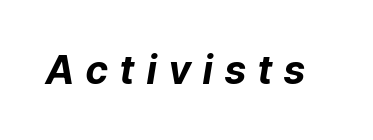
Q: Is the text bold? A: Yes.
Q: Is the text italic (slanted)? A: Yes, it leans right by about 9 degrees.
Q: Is the text underlined? A: No.
Q: Is the spacing between letters normal or unusually wide? A: Unusually wide.
Q: Width (condensed, normal, or wide)? A: Normal.
Q: Stroke contrast? A: Low.
Q: x-height? A: Medium.
Q: Monospaced? A: No.
